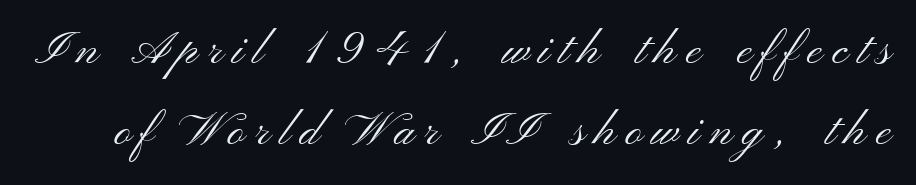
The image shows 46 px light, wide sans-serif type; set line spacing 1.76x, unusually wide letter spacing (+0.22 em), not underlined; medium stroke contrast and a small x-height.
